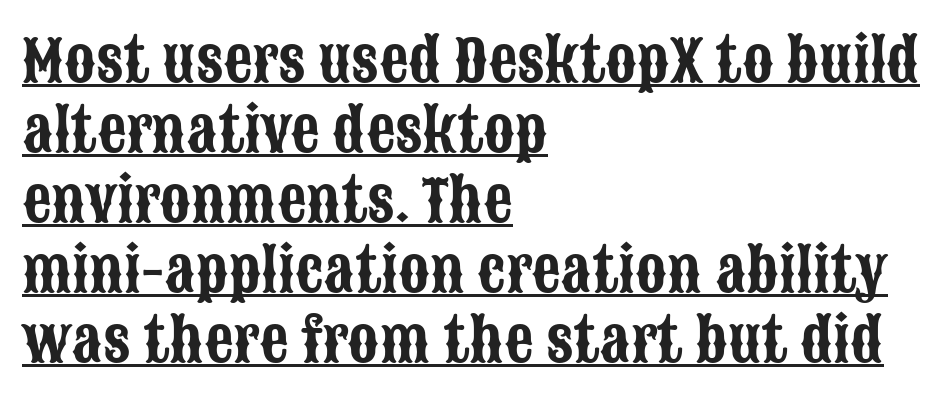
Observe the ordinary spacing: letters are neighbours, not strangers. Serifs: no, the terminals of the letterforms are clean. Ascenders rise straight up at ninety degrees. What decoration does the sample have? An underline. This rendering uses left alignment, leaving the right contour irregular.
